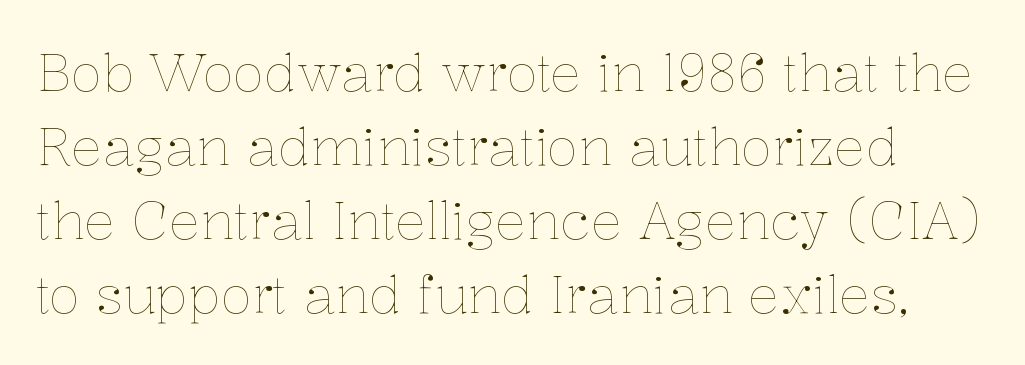
Q: Is the text bold? A: No.
Q: Is the text italic (slanted)? A: No, it is upright.
Q: Is the text underlined? A: No.
Q: Is the spacing between letters normal or unusually wide? A: Normal.
Q: Is the spacing between lines tight, normal or loose? A: Normal.
Q: Width (condensed, normal, or wide)? A: Normal.
Q: Stroke contrast? A: Low.
Q: x-height? A: Medium.
Q: Monospaced? A: No.
